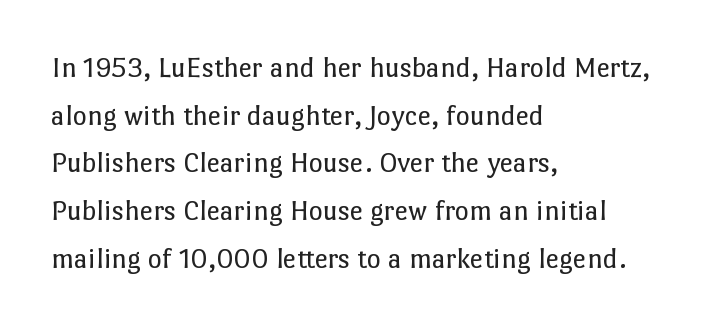
The image shows 30 px regular-weight type, upright; set left-aligned, normal line spacing (1.59x), normal letter spacing, not underlined; low stroke contrast and a medium x-height.
